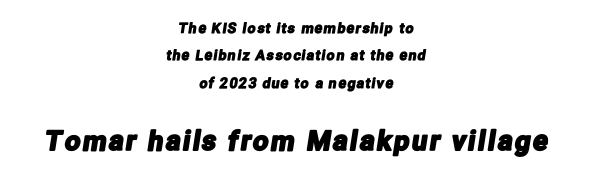
The image shows 27 px text type; set centered, loose line spacing (1.96x), not underlined; the second (bottom) block is 1.93x larger.
